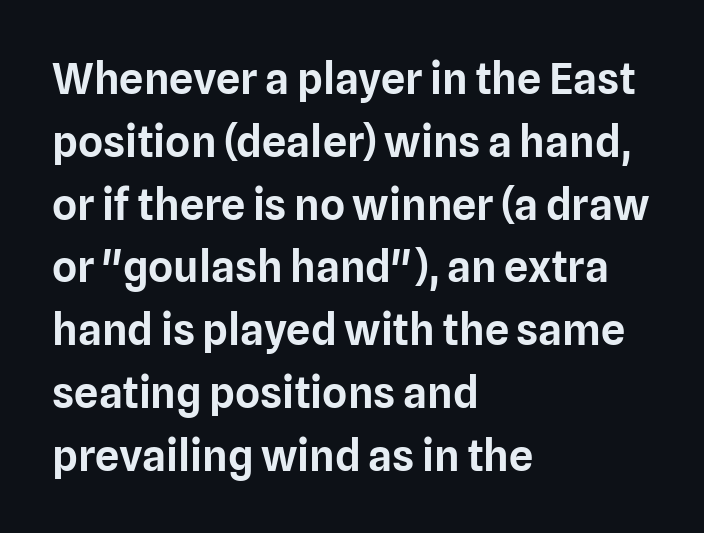
Q: Is the text italic (slanted)? A: No, it is upright.
Q: Is the typeface a serif or a sans-serif typeface? A: Sans-serif.
Q: Is the text underlined? A: No.
Q: How is the paragraph aligned? A: Left-aligned.
Q: Is the spacing between letters normal or unusually wide? A: Normal.
Q: Is the spacing between lines tight, normal or loose? A: Normal.
Q: Width (condensed, normal, or wide)? A: Normal.
Q: Stroke contrast? A: Low.
Q: x-height? A: Medium.
Q: Monospaced? A: No.
